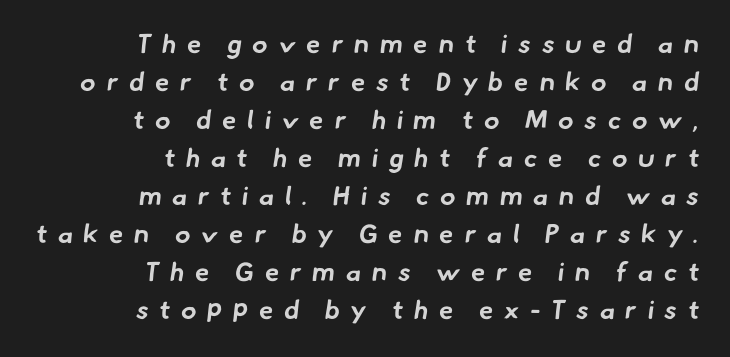
Loose tracking; the words dissolve into strings of separated letters. Unmarked baselines from the first word to the last. Caption: bold face, heavy strokes. These lines stack with their right ends in a neat column.
